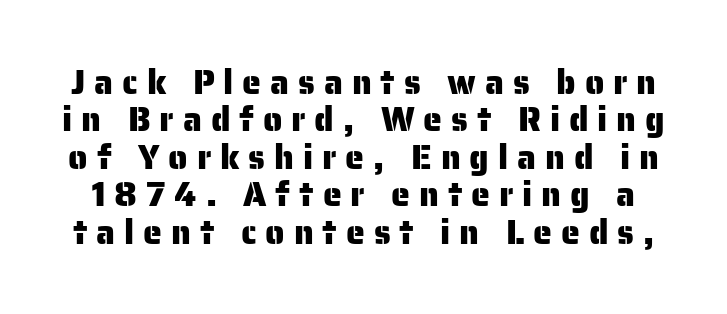
Think of a printed novel: that variable character pitch is what you see here. The gap between lines stays unmarked. The typography opts for an upright posture over an oblique one. This sample trades vertical openness for compactness between lines. Here the glyphs are tracked loosely, breaking word shapes into spaced letters. The text was rendered using a sans face with plain stroke endings.
